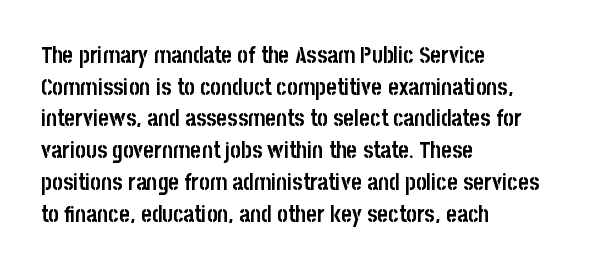
{"italic": "no", "bold": "yes", "underline": "no", "align": "left", "line_spacing": "normal", "line_spacing_ratio": 1.38, "letter_spacing": "normal", "letter_spacing_em": 0.0, "glyph_px": 23}
